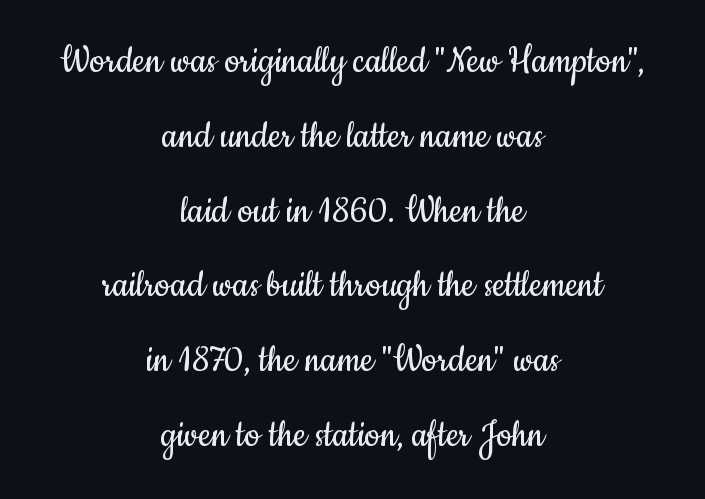
{"serif": "no", "bold": "no", "weight": "regular", "width": "condensed", "stroke_contrast": "low", "x_height": "small", "monospaced": "no", "underline": "no", "align": "center", "line_spacing_ratio": 1.74, "letter_spacing": "normal", "letter_spacing_em": 0.0, "glyph_px": 43}
